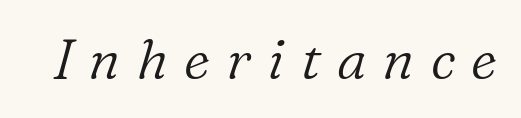
Q: Is the text bold? A: No.
Q: Is the text italic (slanted)? A: Yes, it leans right by about 16 degrees.
Q: Is the typeface a serif or a sans-serif typeface? A: Serif.
Q: Is the text underlined? A: No.
Q: Is the spacing between letters normal or unusually wide? A: Unusually wide.
Q: Width (condensed, normal, or wide)? A: Normal.
Q: Stroke contrast? A: Low.
Q: x-height? A: Medium.
Q: Monospaced? A: No.
